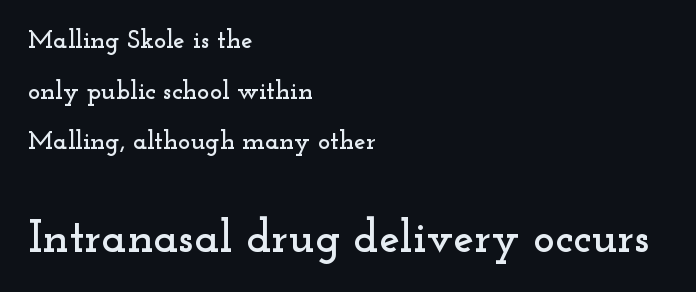
The face used here is rendered with its standard letterfit. If you drew a line through each stem, it would be perfectly vertical. Leading is clearly above the norm, producing a sparse column. In CSS terms this would be text-align: left. The letters advance in unequal steps, a hallmark of proportional type. Type style note: has serifs.
